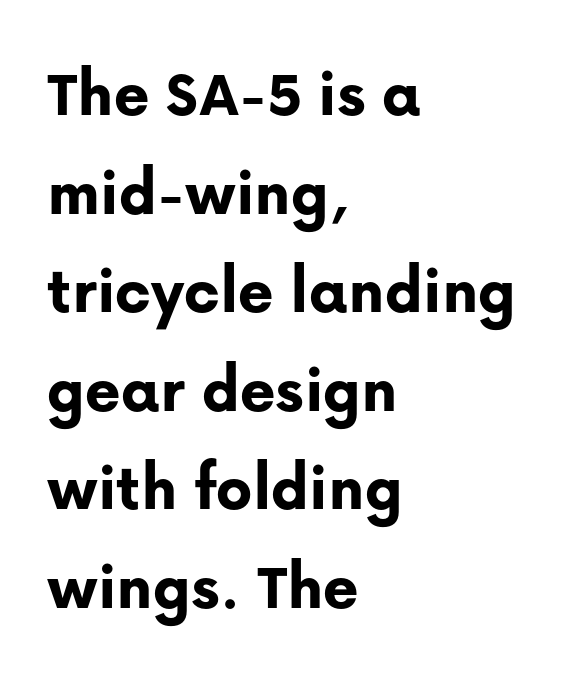
{"serif": "no", "italic": "no", "bold": "yes", "weight": "bold", "width": "normal", "stroke_contrast": "low", "x_height": "medium", "monospaced": "no", "underline": "no", "align": "left", "line_spacing": "normal", "line_spacing_ratio": 1.45, "letter_spacing": "normal", "letter_spacing_em": 0.0, "glyph_px": 68}
